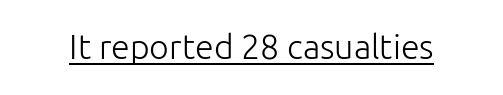
Q: Is the text bold? A: No.
Q: Is the text italic (slanted)? A: No, it is upright.
Q: Is the typeface a serif or a sans-serif typeface? A: Sans-serif.
Q: Is the text underlined? A: Yes.
Q: Is the spacing between letters normal or unusually wide? A: Normal.
Q: Width (condensed, normal, or wide)? A: Normal.
Q: Stroke contrast? A: Low.
Q: x-height? A: Medium.
Q: Monospaced? A: No.
